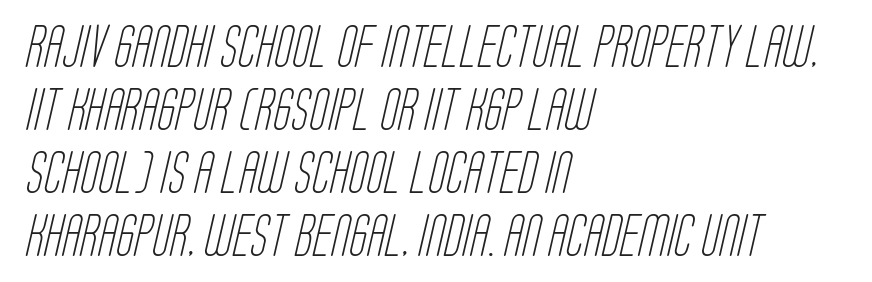
The image shows 42 px light, condensed sans-serif type; set left-aligned, normal line spacing (1.5x), normal letter spacing, not underlined; low stroke contrast and a large x-height.
